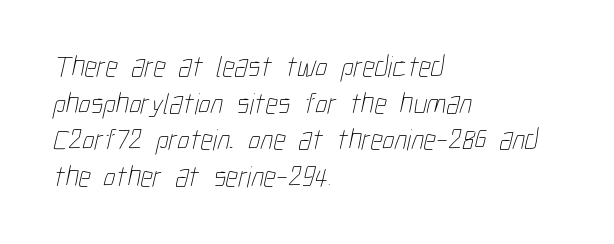
Q: Is the text bold? A: No.
Q: Is the text underlined? A: No.
Q: How is the paragraph aligned? A: Left-aligned.
Q: Is the spacing between letters normal or unusually wide? A: Normal.
Q: Width (condensed, normal, or wide)? A: Condensed.
Q: Stroke contrast? A: Low.
Q: x-height? A: Medium.
Q: Monospaced? A: No.
